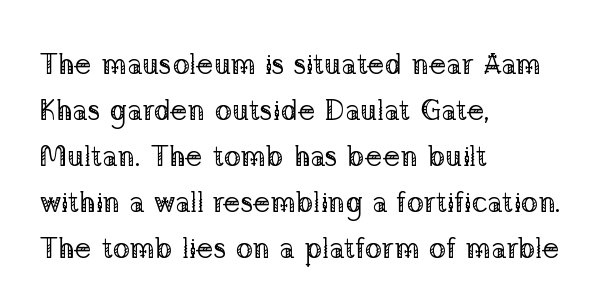
The image shows 29 px regular-weight serif type, upright; set left-aligned, normal line spacing (1.59x), normal letter spacing, not underlined; low stroke contrast and a medium x-height.
